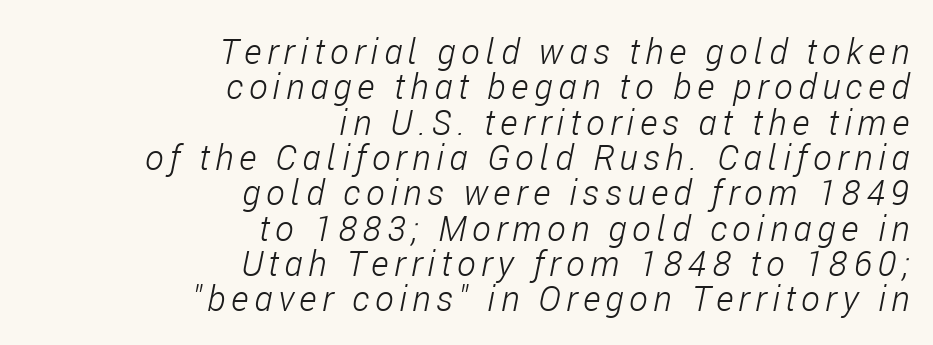
The image shows 35 px light, condensed type, italic (leaning right); set right-aligned, tight line spacing (1.01x), not underlined; low stroke contrast and a medium x-height.
